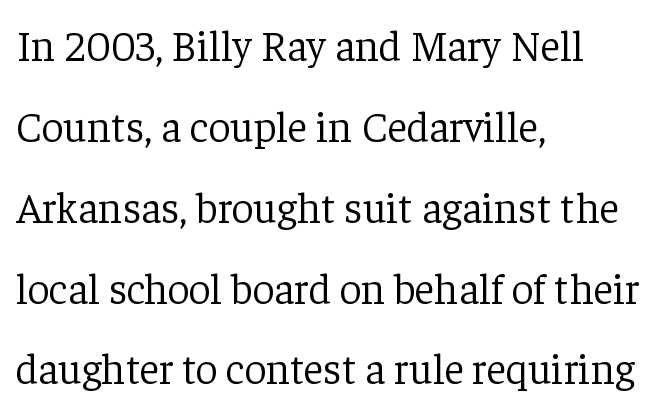
Q: Is the text bold? A: No.
Q: Is the text italic (slanted)? A: No, it is upright.
Q: Is the typeface a serif or a sans-serif typeface? A: Serif.
Q: Is the text underlined? A: No.
Q: How is the paragraph aligned? A: Left-aligned.
Q: Is the spacing between letters normal or unusually wide? A: Normal.
Q: Width (condensed, normal, or wide)? A: Normal.
Q: Stroke contrast? A: Low.
Q: x-height? A: Medium.
Q: Monospaced? A: No.
